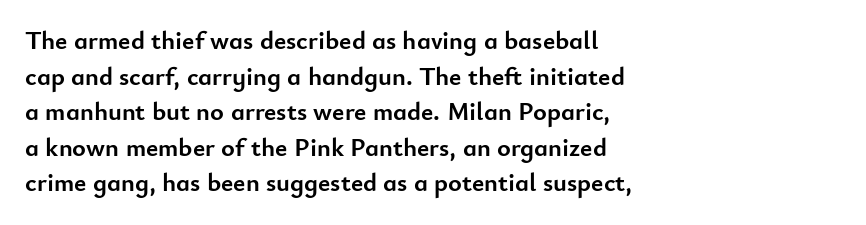
The image shows 26 px bold type, upright; set left-aligned, normal line spacing (1.37x), normal letter spacing, not underlined.
